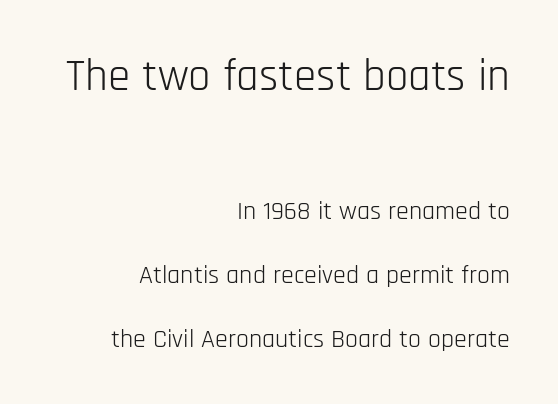
Q: Is the text bold? A: No.
Q: Is the text italic (slanted)? A: No, it is upright.
Q: Is the typeface a serif or a sans-serif typeface? A: Sans-serif.
Q: Is the text underlined? A: No.
Q: How is the paragraph aligned? A: Right-aligned.
Q: Is the spacing between letters normal or unusually wide? A: Normal.
Q: Is the spacing between lines tight, normal or loose? A: Loose.
Q: Which block of text is set in a larger size, the first (top) or the second (bottom)? A: The first (top) one.
Q: Width (condensed, normal, or wide)? A: Condensed.
Q: Stroke contrast? A: Low.
Q: x-height? A: Large.
Q: Monospaced? A: No.
